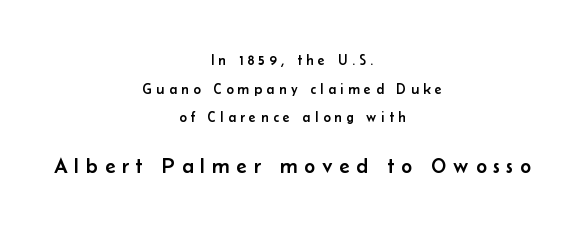
Q: Is the text italic (slanted)? A: No, it is upright.
Q: Is the text underlined? A: No.
Q: How is the paragraph aligned? A: Centered.
Q: Is the spacing between letters normal or unusually wide? A: Unusually wide.
Q: Is the spacing between lines tight, normal or loose? A: Loose.
Q: Which block of text is set in a larger size, the first (top) or the second (bottom)? A: The second (bottom) one.
